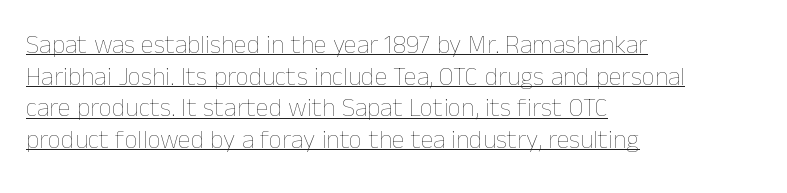
The image shows 26 px text type, upright; set left-aligned, line spacing 1.22x, normal letter spacing, underlined.
